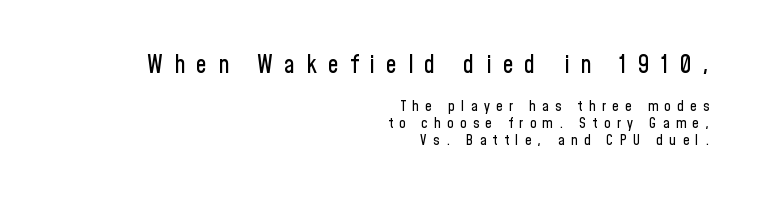
Q: Is the text italic (slanted)? A: No, it is upright.
Q: Is the text underlined? A: No.
Q: How is the paragraph aligned? A: Right-aligned.
Q: Is the spacing between letters normal or unusually wide? A: Unusually wide.
Q: Which block of text is set in a larger size, the first (top) or the second (bottom)? A: The first (top) one.
